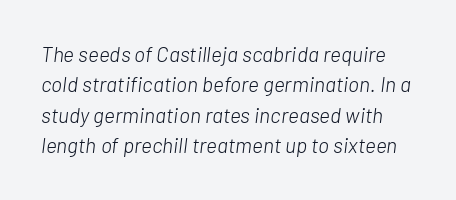
The image shows 21 px text type, italic (leaning right); set normal line spacing (1.45x), normal letter spacing, not underlined.
